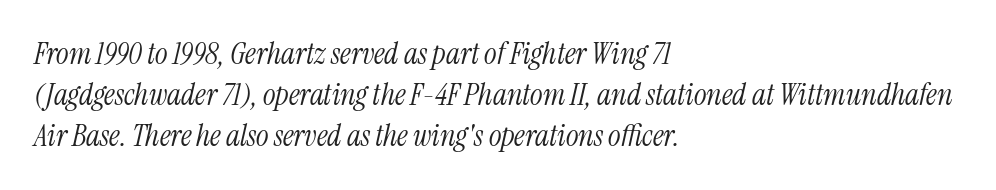
Q: Is the text bold? A: No.
Q: Is the text italic (slanted)? A: Yes, it leans right by about 13 degrees.
Q: Is the typeface a serif or a sans-serif typeface? A: Serif.
Q: Is the text underlined? A: No.
Q: How is the paragraph aligned? A: Left-aligned.
Q: Is the spacing between letters normal or unusually wide? A: Normal.
Q: Is the spacing between lines tight, normal or loose? A: Normal.
Q: Width (condensed, normal, or wide)? A: Condensed.
Q: Stroke contrast? A: Medium.
Q: x-height? A: Medium.
Q: Monospaced? A: No.
